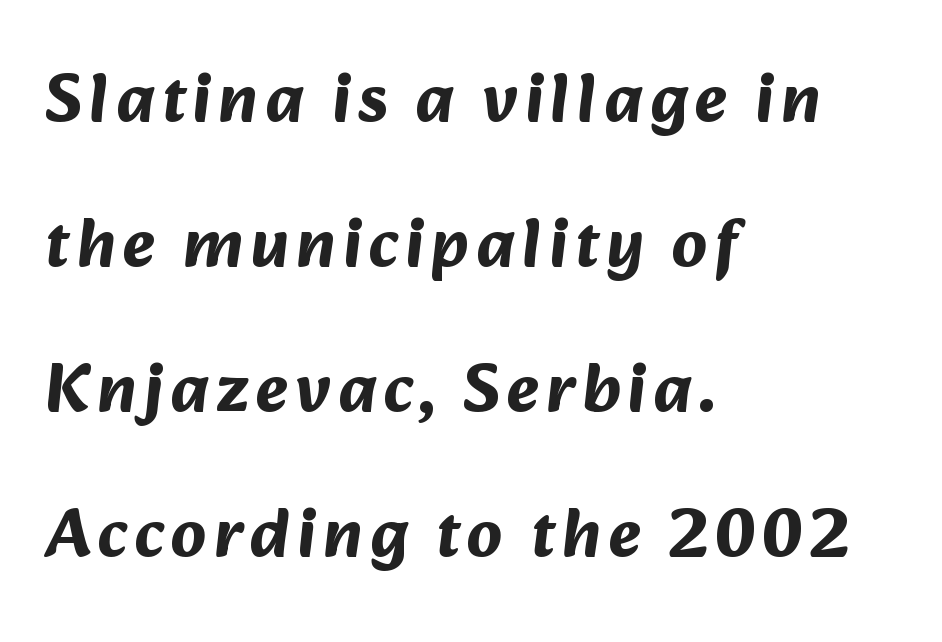
The image shows 69 px bold sans-serif type; set left-aligned, loose line spacing (2.1x), not underlined; medium stroke contrast and a medium x-height.
